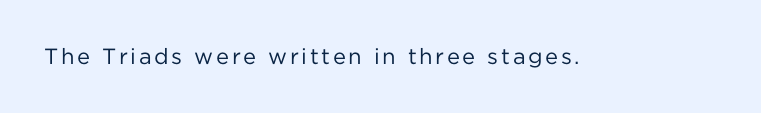
The specimen reads as upright at a glance. The face looks like a standard text weight, possibly lighter. Nobody drew a line under any word here.
